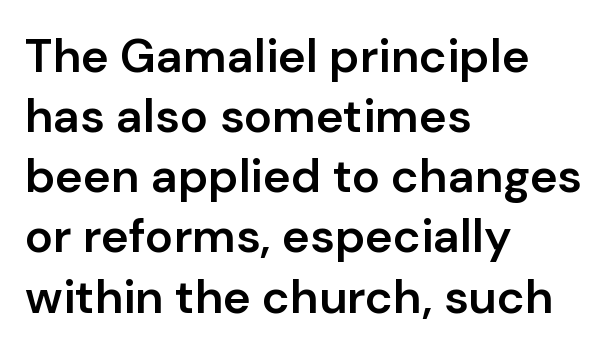
The image shows 47 px semibold sans-serif type, upright; set left-aligned, normal line spacing (1.28x), normal letter spacing, not underlined; low stroke contrast and a medium x-height.
